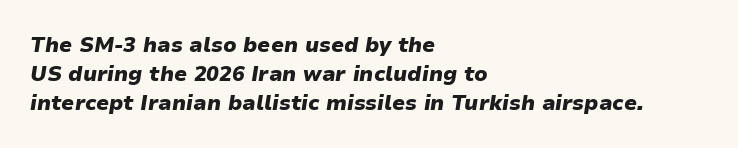
{"italic": "yes", "lean": "right", "slant_degrees": 9, "bold": "yes", "underline": "no", "align": "left", "line_spacing": "normal", "line_spacing_ratio": 1.38, "letter_spacing": "normal", "letter_spacing_em": 0.0, "glyph_px": 21}
